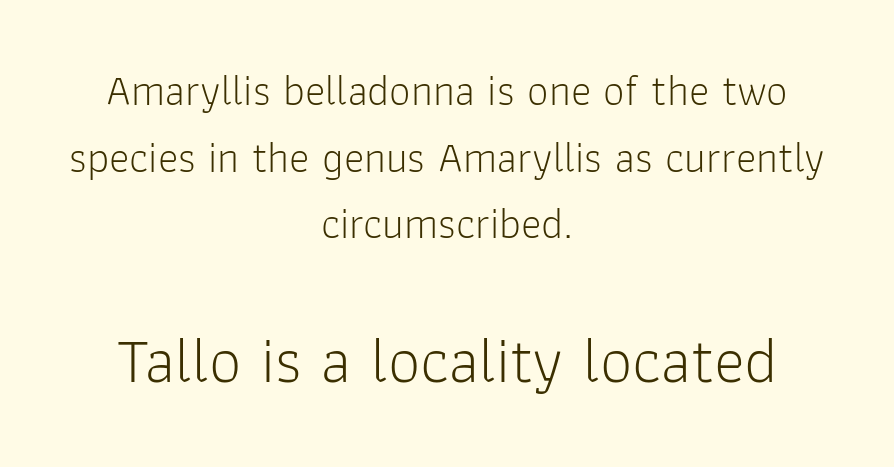
Both edges are ragged and mirror each other, which tells us the setting is centered. Each letter keeps its own natural width here, so spacing adapts to shape. The space beneath each line is pristine and unruled. Whoever set this chose a conventional vertical rhythm. Think standard paragraph weight, or any step lighter than that. Posture: straight, roman, zero tilt.
